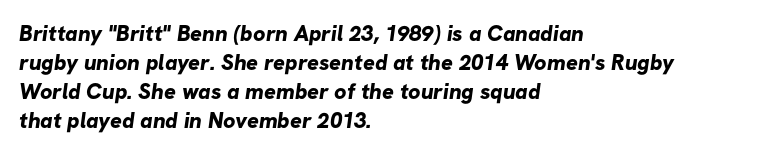
Q: Is the text bold? A: Yes.
Q: Is the text underlined? A: No.
Q: How is the paragraph aligned? A: Left-aligned.
Q: Is the spacing between letters normal or unusually wide? A: Normal.
Q: Is the spacing between lines tight, normal or loose? A: Normal.
